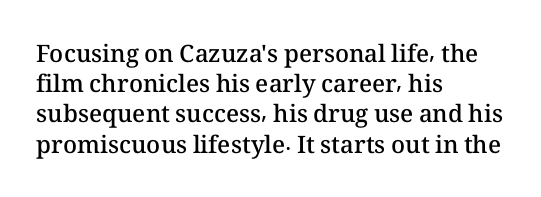
The image shows 24 px text type, upright; set left-aligned, normal line spacing (1.26x), normal letter spacing, not underlined.
